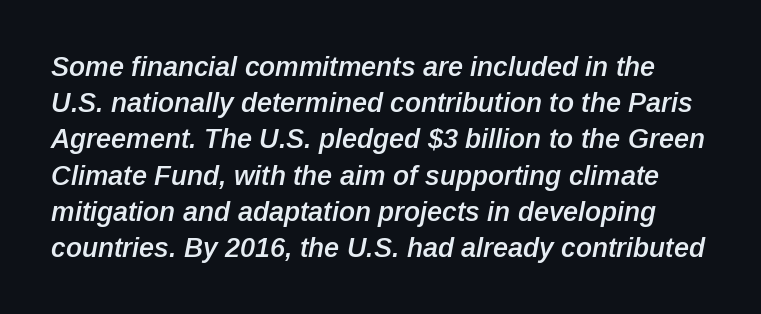
{"italic": "yes", "lean": "right", "slant_degrees": 12, "bold": "semi", "underline": "no", "line_spacing": "normal", "line_spacing_ratio": 1.34, "letter_spacing": "normal", "letter_spacing_em": 0.0, "glyph_px": 27}
